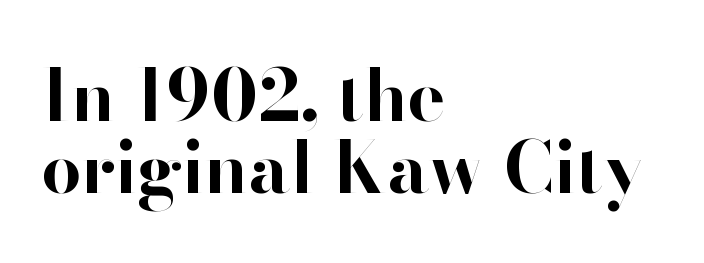
The image shows 71 px bold sans-serif type, upright; set left-aligned, tight line spacing (1.01x), normal letter spacing, not underlined; high stroke contrast and a small x-height.
